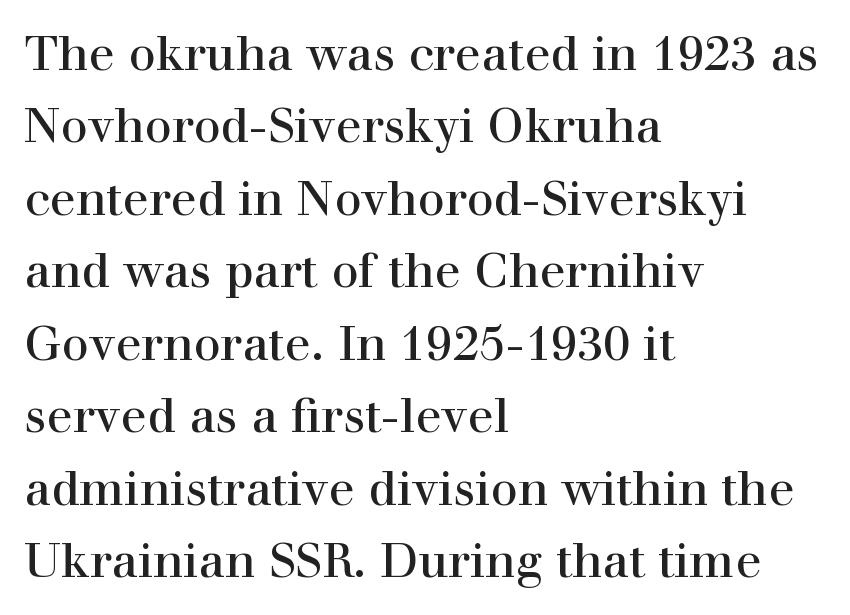
Is the stroke heavy? The answer is a plain regular-or-lighter. No word sits above an underline. All the whitespace from short lines collects on the right. Ordinary non-slanted type is in use. These lines are rendered in a variable-pitch font.
